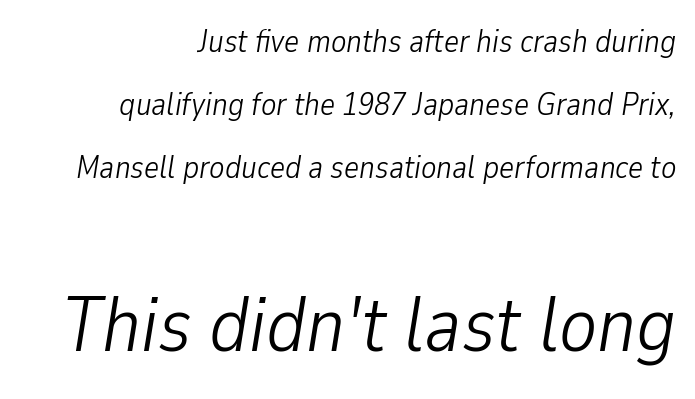
This sample trades compactness for vertical openness between lines. It's the slanting kind of type. Varying glyph widths throughout — classic text-font behaviour. Unmarked baselines from the first word to the last. These lines stack with their right ends in a neat column.
